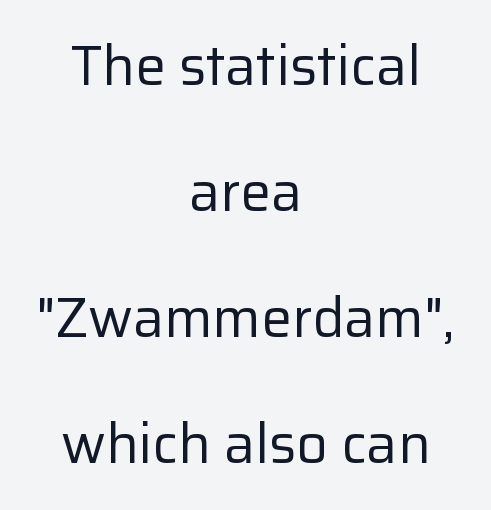
Layout note: lines centered. The space between consecutive lines is lavish. Proportional: the letters do not fall into vertical columns. A typesetter would call this zero additional tracking. Stem width sits at or under what a default text font uses. Tall strokes in this sample are plumb rather than angled.
